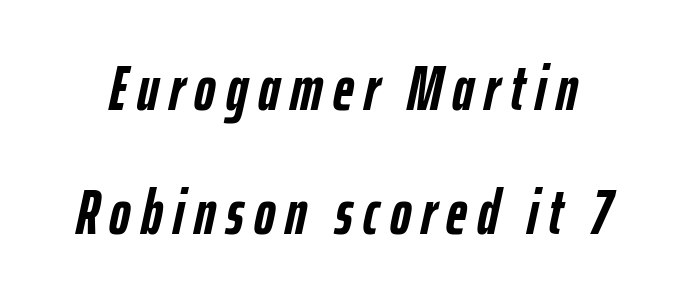
{"italic": "yes", "lean": "right", "slant_degrees": 12, "bold": "yes", "weight": "semibold", "width": "condensed", "stroke_contrast": "low", "x_height": "medium", "monospaced": "no", "underline": "no", "line_spacing": "loose", "line_spacing_ratio": 1.93, "glyph_px": 64}
